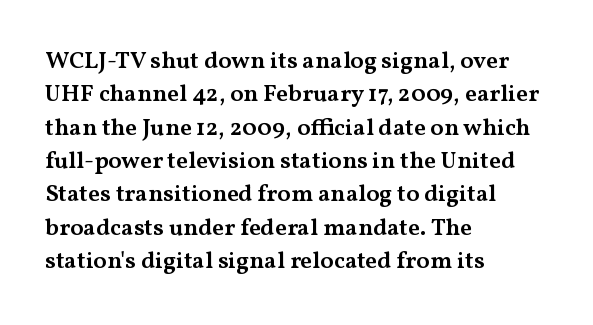
Q: Is the text bold? A: Semi-bold.
Q: Is the text italic (slanted)? A: No, it is upright.
Q: Is the text underlined? A: No.
Q: How is the paragraph aligned? A: Left-aligned.
Q: Is the spacing between letters normal or unusually wide? A: Normal.
Q: Is the spacing between lines tight, normal or loose? A: Normal.
